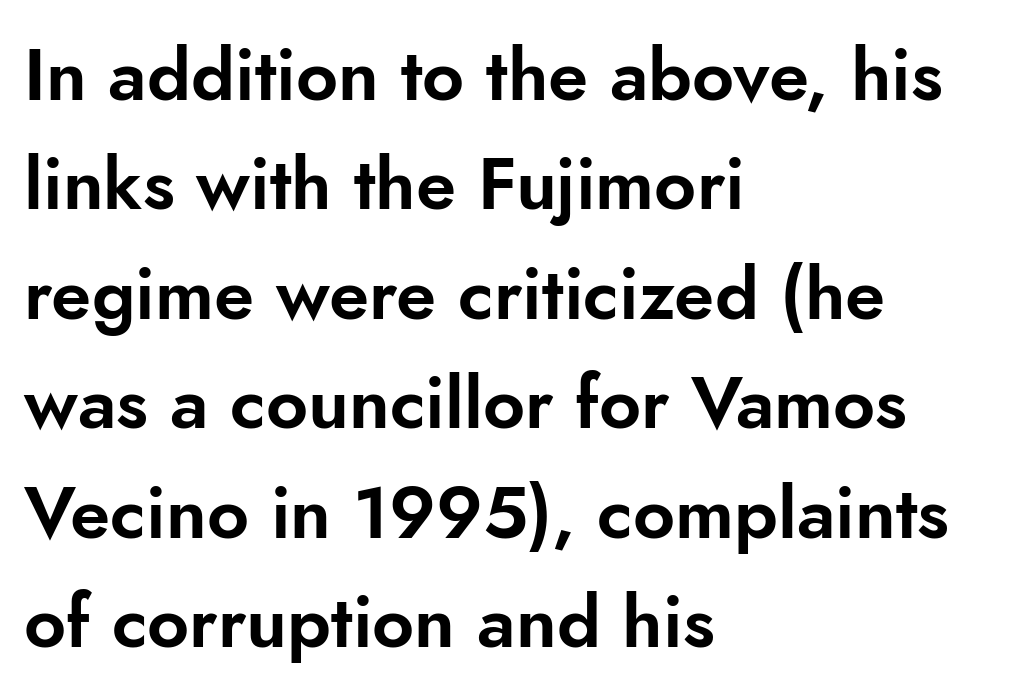
Does the lettering tilt? It doesn't — this is upright. These lines sit exactly where default settings would place them. This sample uses plain, unmodified letter spacing. The rendering uses natural spacing where letterforms have individual widths.
